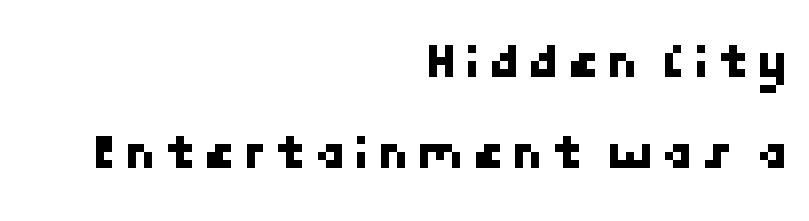
The passage shown is not underscored anywhere. Nothing sits at the stroke ends, so this counts as sans-serif. Visually the block forms a straight wall on the right and a jagged coastline on the left.
